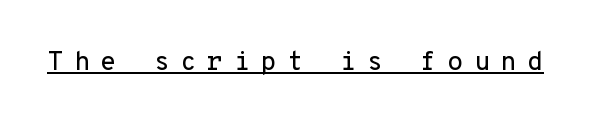
{"italic": "no", "underline": "yes", "letter_spacing": "wide", "letter_spacing_em": 0.41, "glyph_px": 26}
